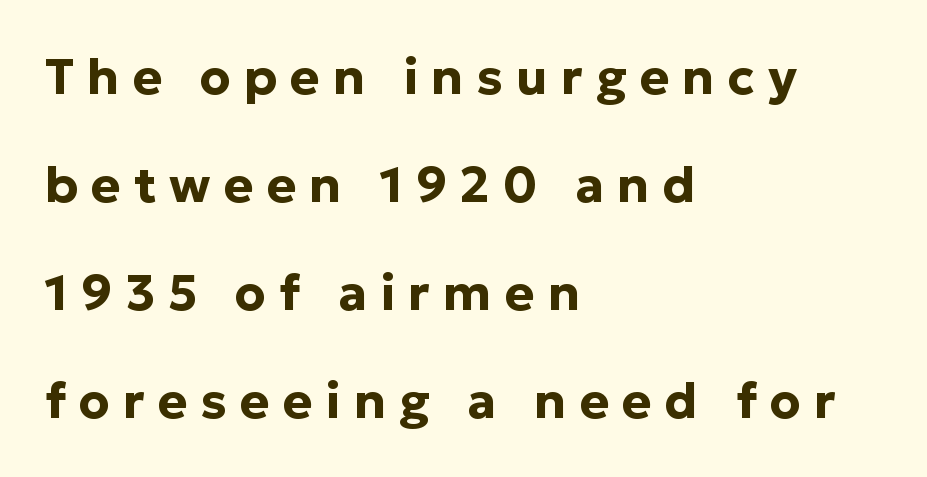
Caption: multi-line text, flush left, ragged right. Horizontal bands of white between lines are thick stripes. Honestly, there is no underline to notice here at all. Spacing verdict: proportional, widths tailored to each character. The face used here is rendered with a markedly widened letterfit. Stroke terminals: plain, sans-serif.
